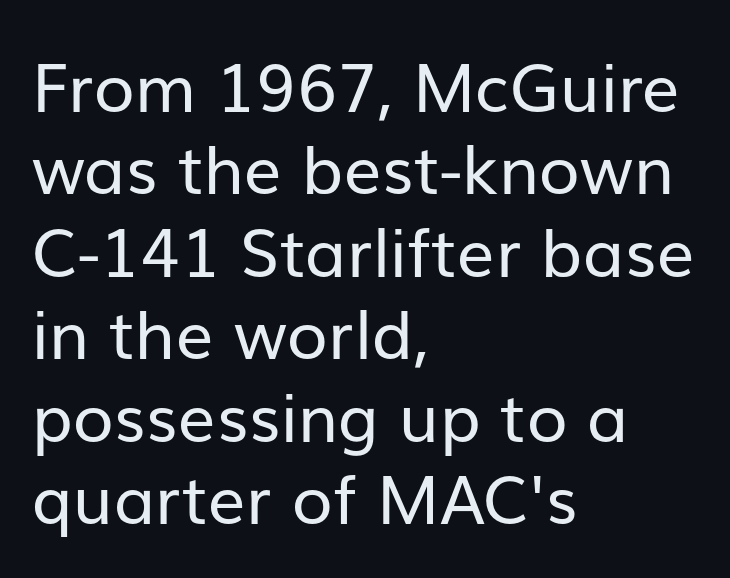
Left-aligned paragraph, ragged on the right. Check the space under the baseline: it is left empty. No feet cap the strokes, marking this as sans-serif type. Each letter keeps its own natural width here, so spacing adapts to shape.
